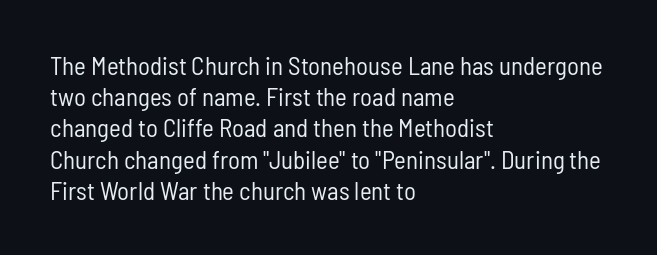
Q: Is the text bold? A: No.
Q: Is the text italic (slanted)? A: No, it is upright.
Q: Is the text underlined? A: No.
Q: How is the paragraph aligned? A: Left-aligned.
Q: Is the spacing between letters normal or unusually wide? A: Normal.
Q: Is the spacing between lines tight, normal or loose? A: Normal.
